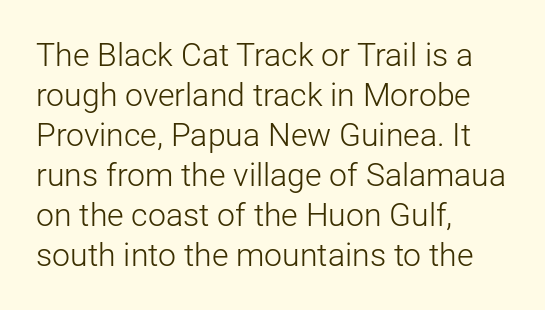
{"serif": "no", "italic": "no", "bold": "no", "weight": "light", "width": "normal", "stroke_contrast": "low", "x_height": "medium", "monospaced": "no", "underline": "no", "align": "left", "line_spacing": "normal", "line_spacing_ratio": 1.25, "letter_spacing": "normal", "letter_spacing_em": 0.0, "glyph_px": 32}
